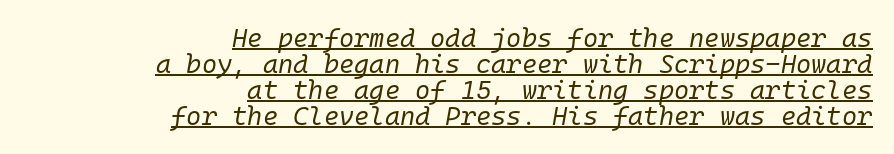
The image shows 26 px text type, italic (leaning right); set right-aligned, tight line spacing (1.0x), normal letter spacing, underlined.
